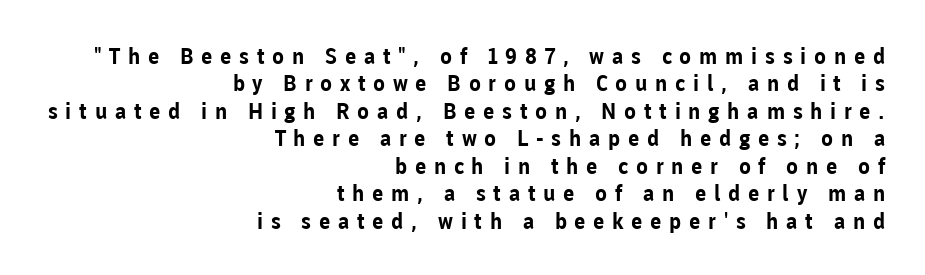
The image shows 22 px bold type, upright; set right-aligned, normal line spacing (1.25x), unusually wide letter spacing (+0.35 em), not underlined.
